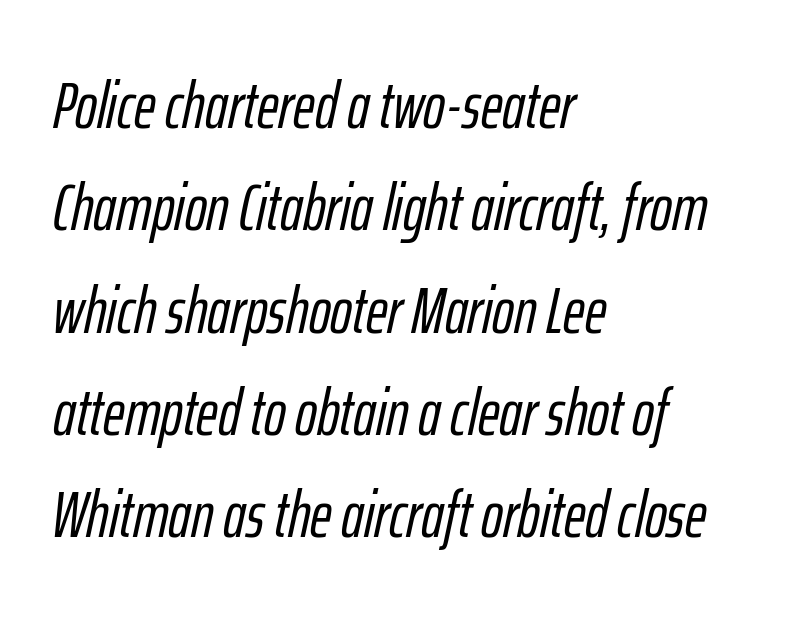
Here the designer chose a conventional face with non-uniform glyph widths. Check the space under the baseline: it is left empty. The typesetter chose a ragged-right arrangement here. Nobody touched the tracking dial on this one. Notice how descenders clear the ascenders below comfortably — that's standard leading.
